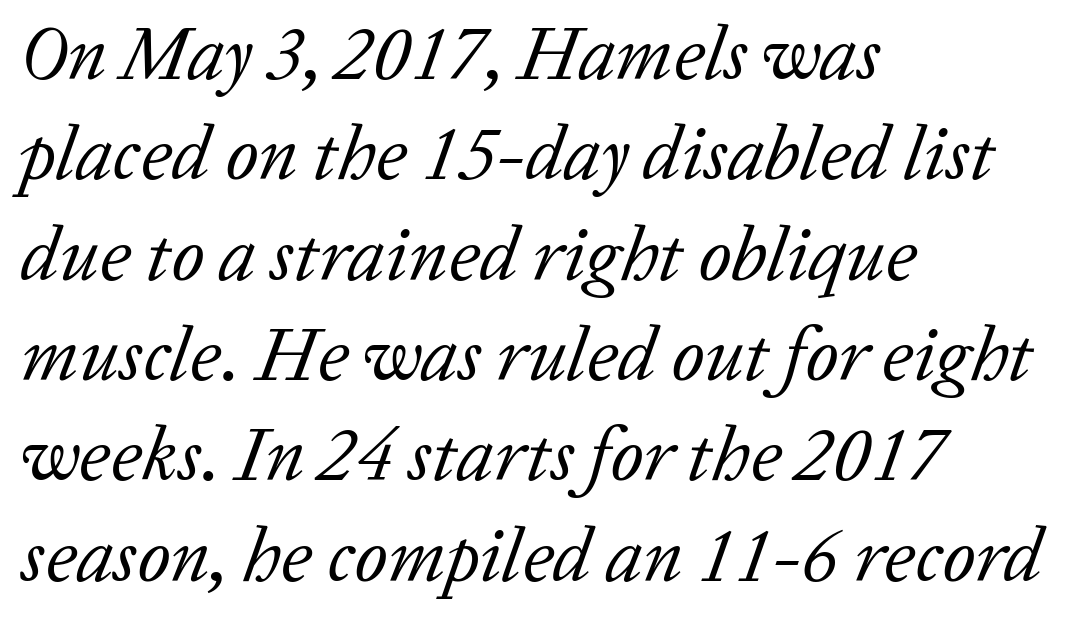
The image shows 76 px regular-weight serif type, italic (leaning right); set left-aligned, normal line spacing (1.32x), normal letter spacing, not underlined; low stroke contrast and a medium x-height.
